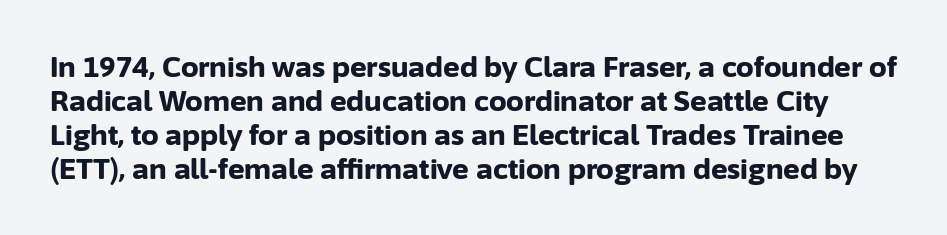
Q: Is the text bold? A: Yes.
Q: Is the text italic (slanted)? A: No, it is upright.
Q: Is the typeface a serif or a sans-serif typeface? A: Sans-serif.
Q: Is the text underlined? A: No.
Q: Is the spacing between letters normal or unusually wide? A: Normal.
Q: Width (condensed, normal, or wide)? A: Normal.
Q: Stroke contrast? A: Low.
Q: x-height? A: Medium.
Q: Monospaced? A: No.
